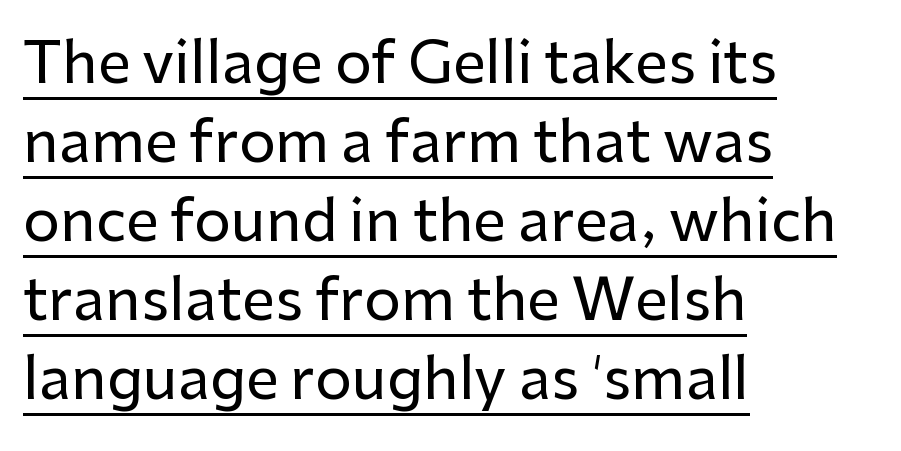
Q: Is the text italic (slanted)? A: No, it is upright.
Q: Is the typeface a serif or a sans-serif typeface? A: Sans-serif.
Q: Is the text underlined? A: Yes.
Q: How is the paragraph aligned? A: Left-aligned.
Q: Is the spacing between letters normal or unusually wide? A: Normal.
Q: Is the spacing between lines tight, normal or loose? A: Normal.
Q: Width (condensed, normal, or wide)? A: Normal.
Q: Stroke contrast? A: Low.
Q: x-height? A: Medium.
Q: Monospaced? A: No.
